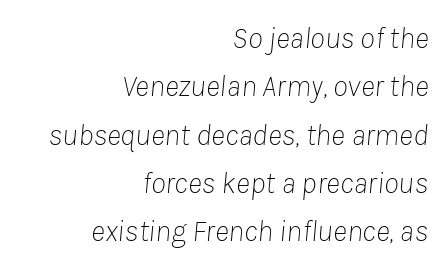
Horizontal alignment here is rightward, an uncommon choice for prose. Descenders are the only things crossing below the line. This is not heavy type; no bold has been used. Designer's note — italics engaged.
